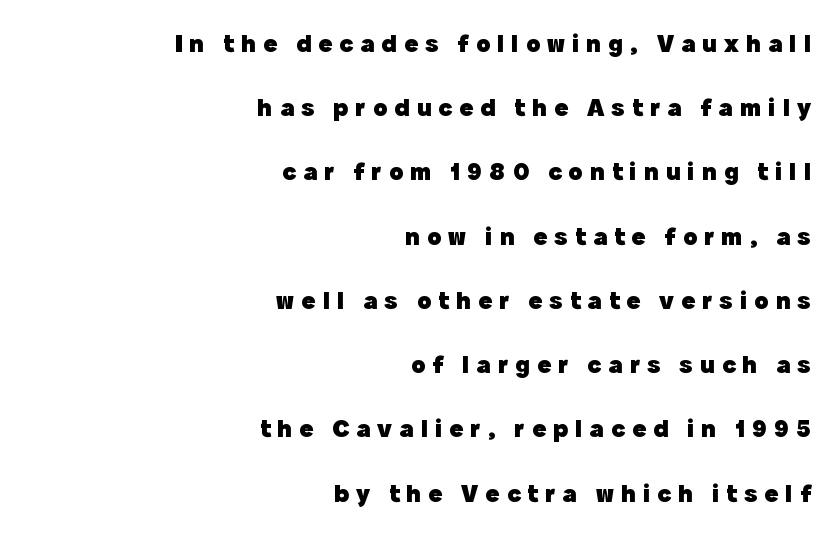
The image shows 26 px bold type, upright; set right-aligned, loose line spacing (2.47x), unusually wide letter spacing (+0.27 em), not underlined.
